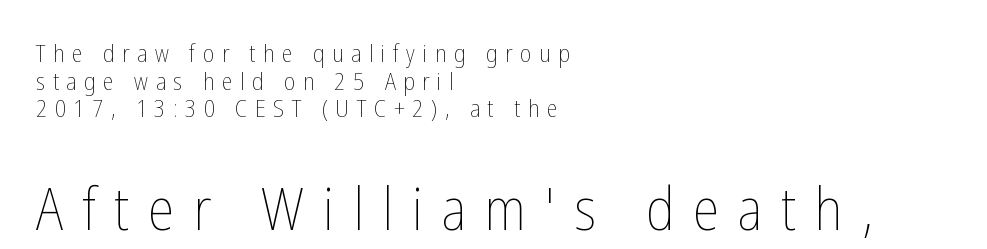
Q: Is the text bold? A: No.
Q: Is the text italic (slanted)? A: No, it is upright.
Q: Is the text underlined? A: No.
Q: How is the paragraph aligned? A: Left-aligned.
Q: Is the spacing between letters normal or unusually wide? A: Unusually wide.
Q: Is the spacing between lines tight, normal or loose? A: Tight.
Q: Which block of text is set in a larger size, the first (top) or the second (bottom)? A: The second (bottom) one.
Q: Width (condensed, normal, or wide)? A: Condensed.
Q: Stroke contrast? A: Low.
Q: x-height? A: Medium.
Q: Monospaced? A: No.
